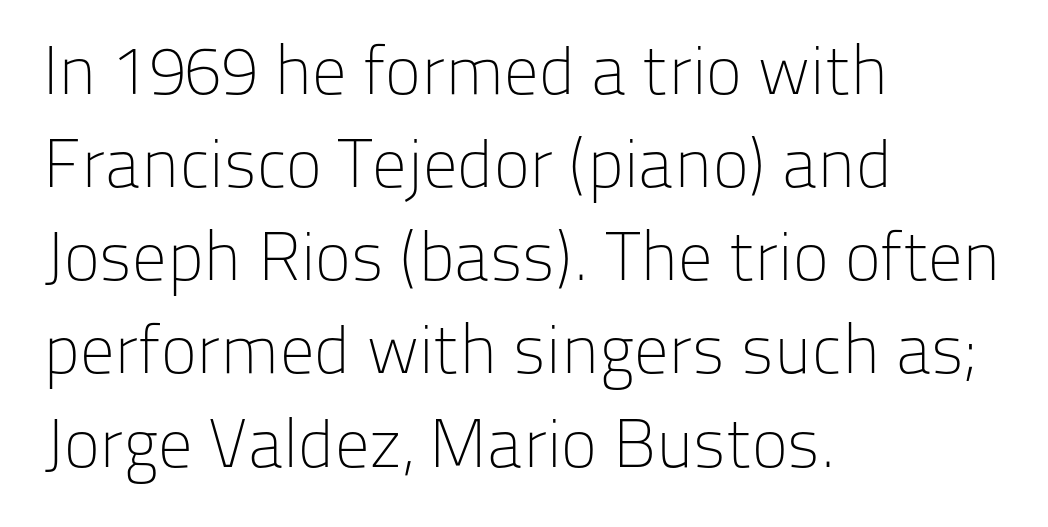
These glyphs show unthickened strokes, regular width or finer. The type sits square on the baseline with zero lean. This sample uses a sans-serif face. The words here are not underlined.
